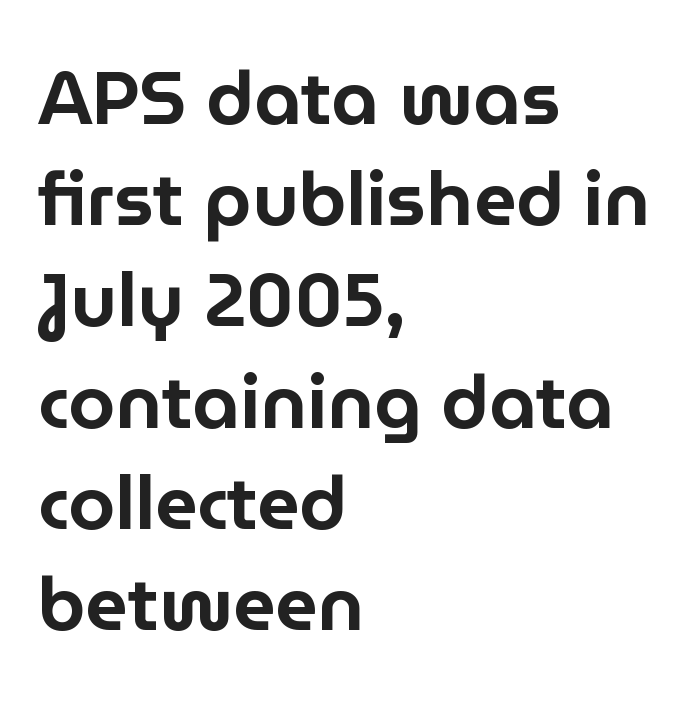
The image shows 75 px sans-serif type, upright; set left-aligned, normal line spacing (1.35x), normal letter spacing, not underlined; low stroke contrast and a medium x-height.
